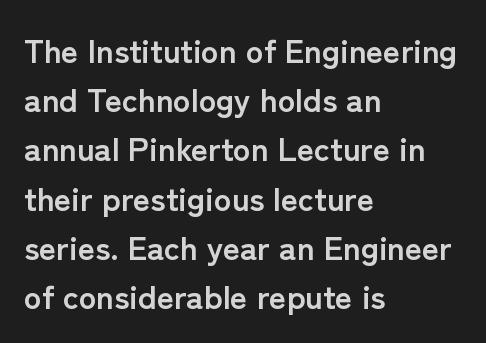
The image shows 33 px semibold sans-serif type, upright; set left-aligned, normal line spacing (1.49x), normal letter spacing, not underlined; low stroke contrast and a medium x-height.
